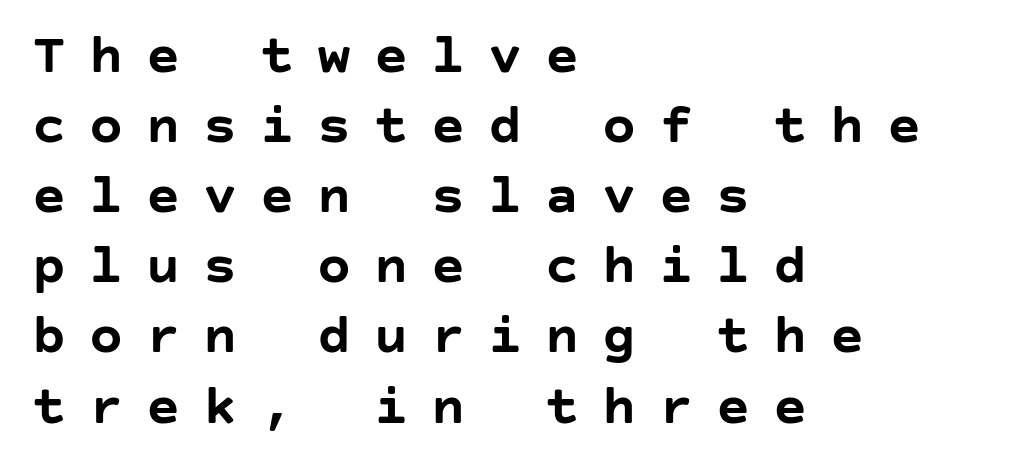
Q: Is the text bold? A: Yes.
Q: Is the text italic (slanted)? A: No, it is upright.
Q: Is the typeface a serif or a sans-serif typeface? A: Sans-serif.
Q: Is the text underlined? A: No.
Q: How is the paragraph aligned? A: Left-aligned.
Q: Is the spacing between letters normal or unusually wide? A: Unusually wide.
Q: Width (condensed, normal, or wide)? A: Normal.
Q: Stroke contrast? A: Low.
Q: x-height? A: Large.
